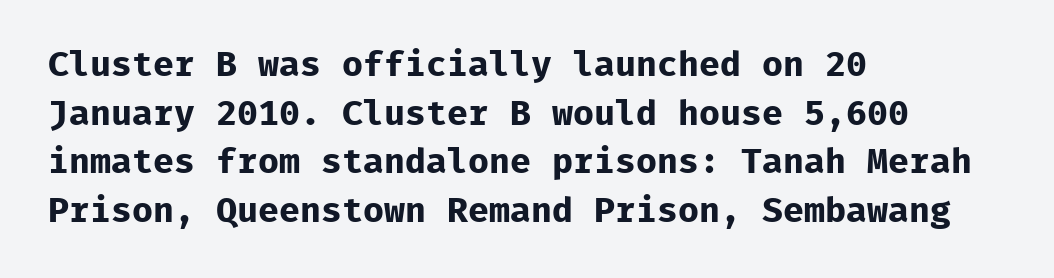
Q: Is the text bold? A: Yes.
Q: Is the text italic (slanted)? A: No, it is upright.
Q: Is the typeface a serif or a sans-serif typeface? A: Sans-serif.
Q: Is the text underlined? A: No.
Q: How is the paragraph aligned? A: Left-aligned.
Q: Is the spacing between letters normal or unusually wide? A: Normal.
Q: Is the spacing between lines tight, normal or loose? A: Normal.
Q: Width (condensed, normal, or wide)? A: Normal.
Q: Stroke contrast? A: Low.
Q: x-height? A: Medium.
Q: Monospaced? A: Yes.
